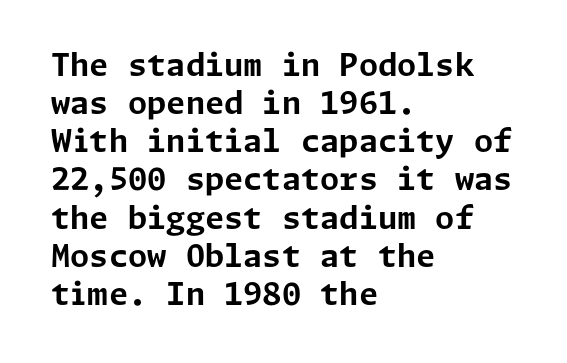
Is this a sans? Yes — the strokes have no serifs. A student would call this left alignment; a typographer would say flush left, rag right. Any mark beneath the type? The region is blank. Heavy, bold letterforms.
